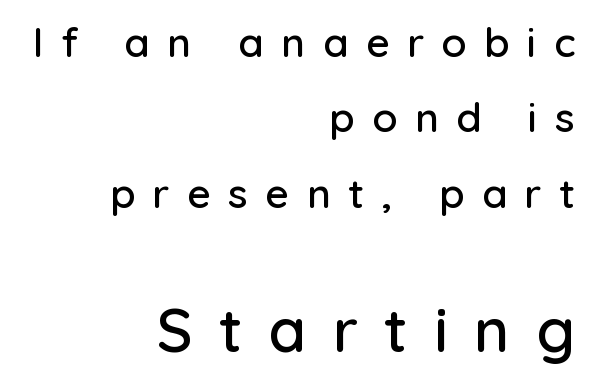
The designer went with a sans here, leaving each stem footless. Each row of text sits above clean, open space. Every character sits straight up, as roman type does. Type size steps up from the first block to the second.
